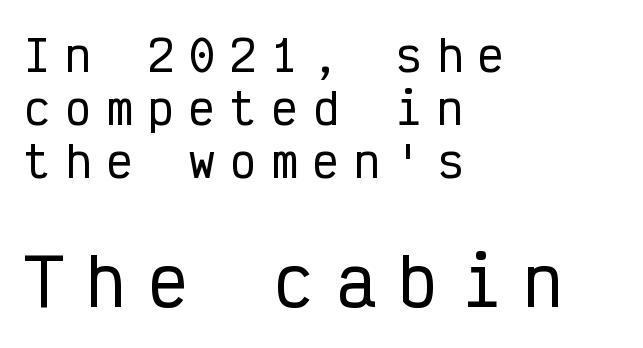
Q: Is the text italic (slanted)? A: No, it is upright.
Q: Is the typeface a serif or a sans-serif typeface? A: Sans-serif.
Q: Is the text underlined? A: No.
Q: How is the paragraph aligned? A: Left-aligned.
Q: Is the spacing between letters normal or unusually wide? A: Unusually wide.
Q: Which block of text is set in a larger size, the first (top) or the second (bottom)? A: The second (bottom) one.
Q: Width (condensed, normal, or wide)? A: Condensed.
Q: Stroke contrast? A: Low.
Q: x-height? A: Medium.
Q: Monospaced? A: Yes.
